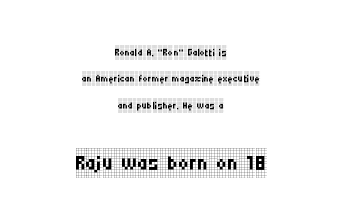
Q: Is the text bold? A: No.
Q: Is the text italic (slanted)? A: No, it is upright.
Q: Is the typeface a serif or a sans-serif typeface? A: Serif.
Q: Is the text underlined? A: No.
Q: How is the paragraph aligned? A: Centered.
Q: Is the spacing between letters normal or unusually wide? A: Normal.
Q: Which block of text is set in a larger size, the first (top) or the second (bottom)? A: The second (bottom) one.
Q: Width (condensed, normal, or wide)? A: Condensed.
Q: Stroke contrast? A: Low.
Q: x-height? A: Large.
Q: Monospaced? A: No.
